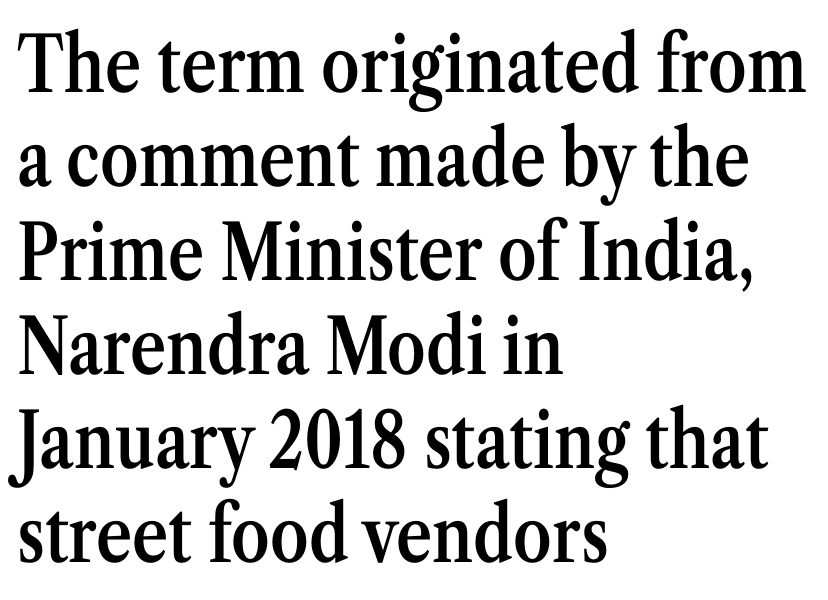
{"serif": "yes", "italic": "no", "bold": "semi", "weight": "semibold", "width": "condensed", "stroke_contrast": "medium", "x_height": "medium", "monospaced": "no", "underline": "no", "align": "left", "line_spacing_ratio": 1.22, "letter_spacing": "normal", "letter_spacing_em": 0.0, "glyph_px": 77}
